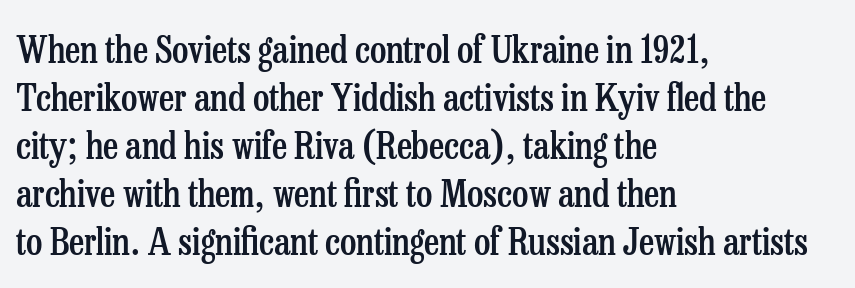
Q: Is the text bold? A: Semi-bold.
Q: Is the text italic (slanted)? A: No, it is upright.
Q: Is the typeface a serif or a sans-serif typeface? A: Serif.
Q: Is the text underlined? A: No.
Q: How is the paragraph aligned? A: Left-aligned.
Q: Is the spacing between letters normal or unusually wide? A: Normal.
Q: Is the spacing between lines tight, normal or loose? A: Normal.
Q: Width (condensed, normal, or wide)? A: Condensed.
Q: Stroke contrast? A: Low.
Q: x-height? A: Medium.
Q: Monospaced? A: No.
